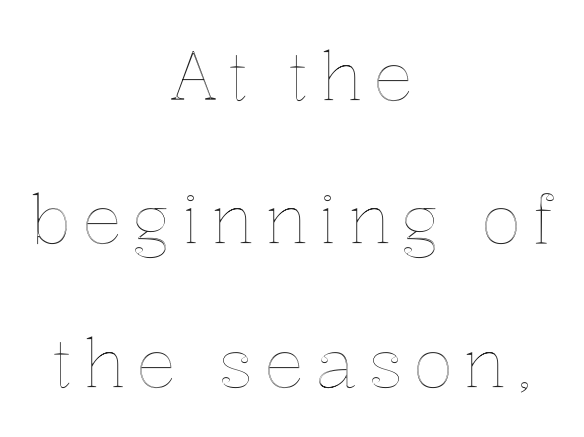
The image shows 67 px text type, upright; set centered, loose line spacing (2.14x), not underlined; a medium x-height.
